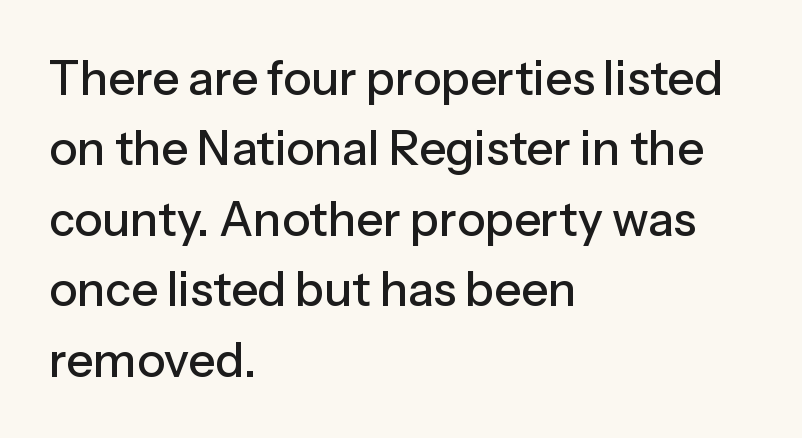
{"serif": "no", "italic": "no", "width": "normal", "stroke_contrast": "low", "x_height": "medium", "monospaced": "no", "underline": "no", "align": "left", "line_spacing": "normal", "line_spacing_ratio": 1.5, "letter_spacing": "normal", "letter_spacing_em": 0.0, "glyph_px": 47}
